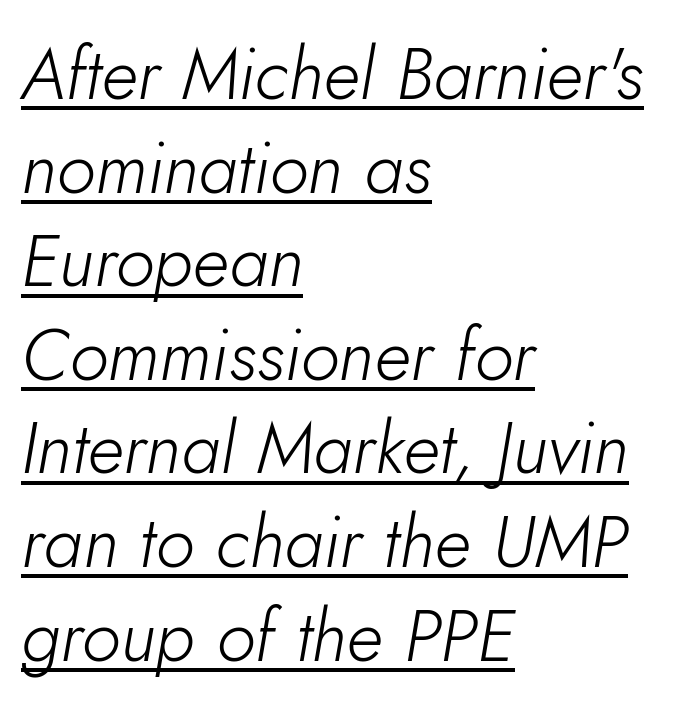
The image shows 72 px light type, italic (leaning right); set left-aligned, normal line spacing (1.3x), normal letter spacing, underlined; low stroke contrast and a small x-height.
